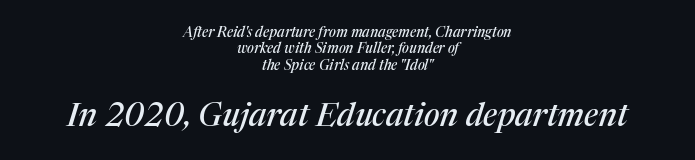
Look at the tracking — it's just the regular setting, nothing added. Proportional: the letters do not fall into vertical columns. Looking at the ascenders, they clearly lean. The following chunk of copy outweighs the initial chunk in type size. Neither beginnings nor endings align; midpoints do. Honestly, there is no underline to notice here at all.
